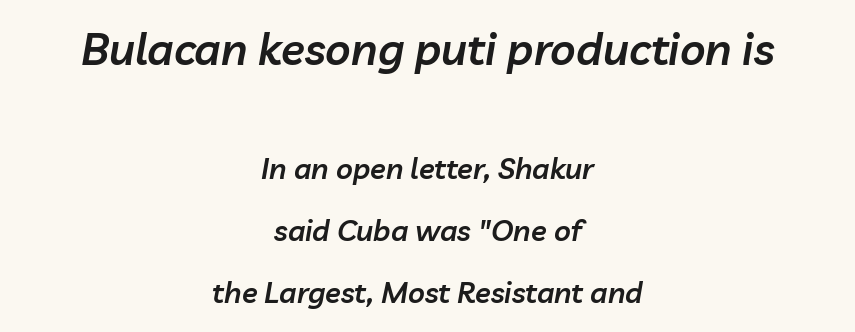
Q: Is the text bold? A: Semi-bold.
Q: Is the text italic (slanted)? A: Yes, it leans right by about 10 degrees.
Q: Is the text underlined? A: No.
Q: How is the paragraph aligned? A: Centered.
Q: Is the spacing between letters normal or unusually wide? A: Normal.
Q: Is the spacing between lines tight, normal or loose? A: Loose.
Q: Which block of text is set in a larger size, the first (top) or the second (bottom)? A: The first (top) one.
Q: Width (condensed, normal, or wide)? A: Normal.
Q: Stroke contrast? A: Low.
Q: x-height? A: Medium.
Q: Monospaced? A: No.
